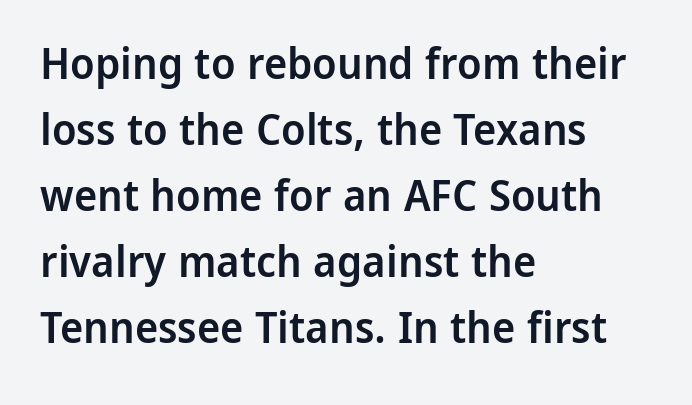
The image shows 44 px semibold sans-serif type, upright; set left-aligned, normal line spacing (1.5x), normal letter spacing, not underlined; low stroke contrast and a medium x-height.
